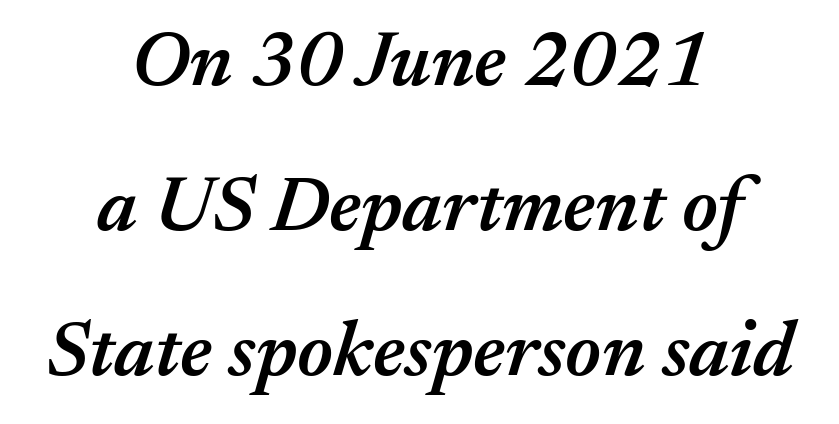
Typeset on center — no edge is straight. Here the designer chose a conventional face with non-uniform glyph widths. Students, this is semibold: more ink than regular, less than bold. Honestly, the letter spacing is just normal — you wouldn't notice it. The passage shown is not underscored anywhere.
